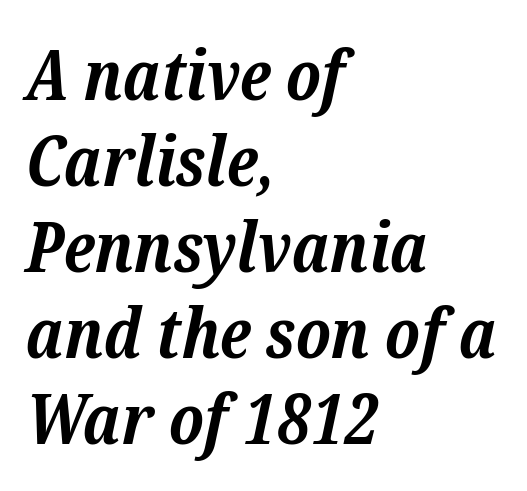
Regarding serifs, this sample has them. Students, this is bold: see how much ink each stroke carries. The lettering tilts uniformly, giving the passage an italic look. Alignment: flush left. The passage shown is typed in a proportional face where columns would drift. In terms of letterspacing, this is plain default setting.
